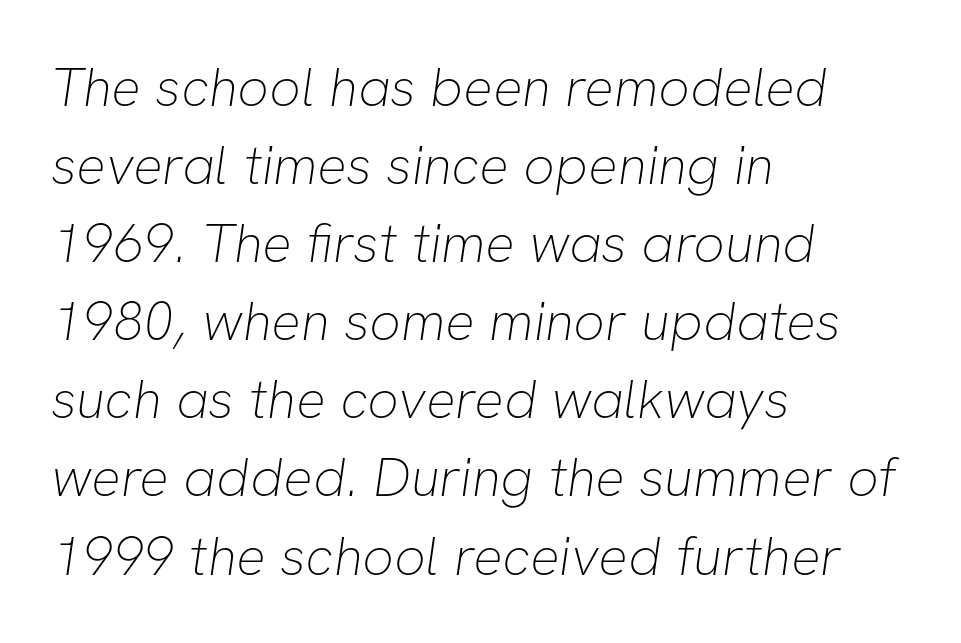
Q: Is the text bold? A: No.
Q: Is the typeface a serif or a sans-serif typeface? A: Sans-serif.
Q: Is the text underlined? A: No.
Q: How is the paragraph aligned? A: Left-aligned.
Q: Is the spacing between letters normal or unusually wide? A: Normal.
Q: Is the spacing between lines tight, normal or loose? A: Normal.
Q: Width (condensed, normal, or wide)? A: Normal.
Q: Stroke contrast? A: Low.
Q: x-height? A: Medium.
Q: Monospaced? A: No.
